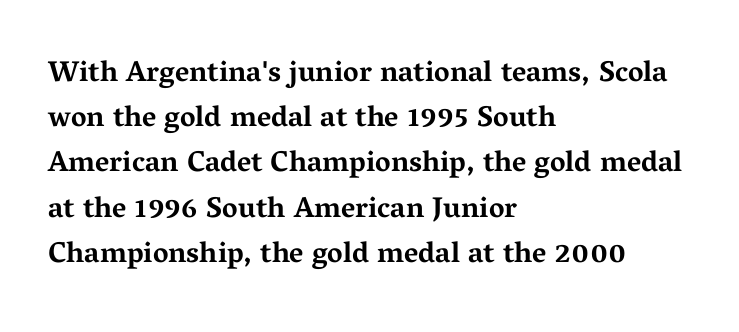
The image shows 29 px bold, wide serif type, upright; set left-aligned, normal line spacing (1.56x), normal letter spacing, not underlined; medium stroke contrast and a medium x-height.
